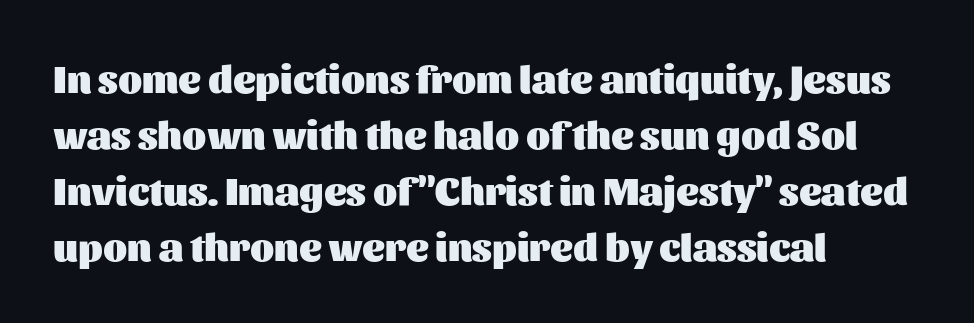
The image shows 39 px heavy sans-serif type, upright; set left-aligned, normal line spacing (1.44x), normal letter spacing, not underlined; medium stroke contrast and a medium x-height.
